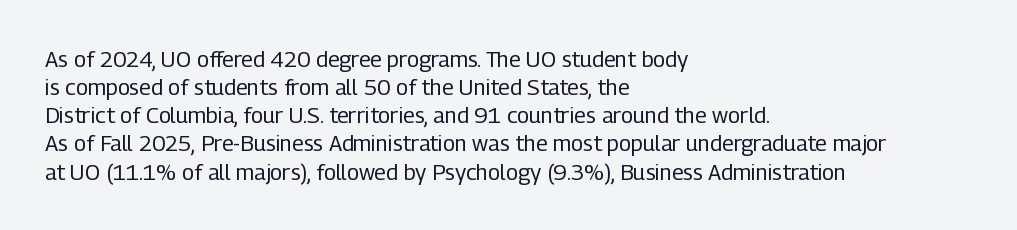
Normally led — the rows are evenly, conventionally spaced. Underlining? Definitely not there. The axis of the letterforms is exactly vertical. The passage is arranged the way most books set body copy — flush left. Default kerning and tracking; the words read as compact shapes.
